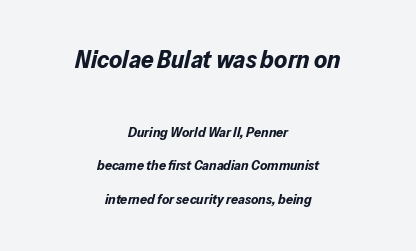
The image shows 25 px bold type, italic (leaning right); set centered, loose line spacing (2.39x), normal letter spacing, not underlined; the first (top) block is 1.79x larger.
